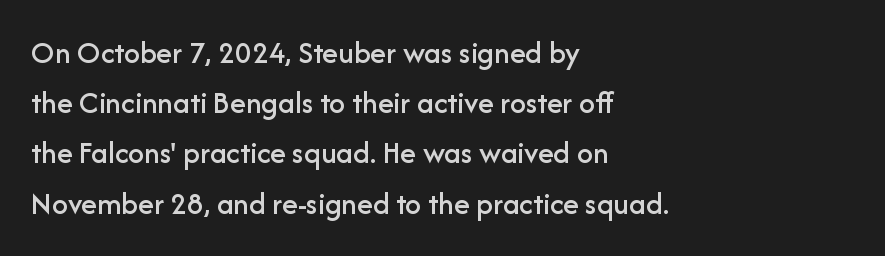
The image shows 32 px sans-serif type, upright; set left-aligned, normal line spacing (1.57x), normal letter spacing, not underlined; low stroke contrast and a medium x-height.
